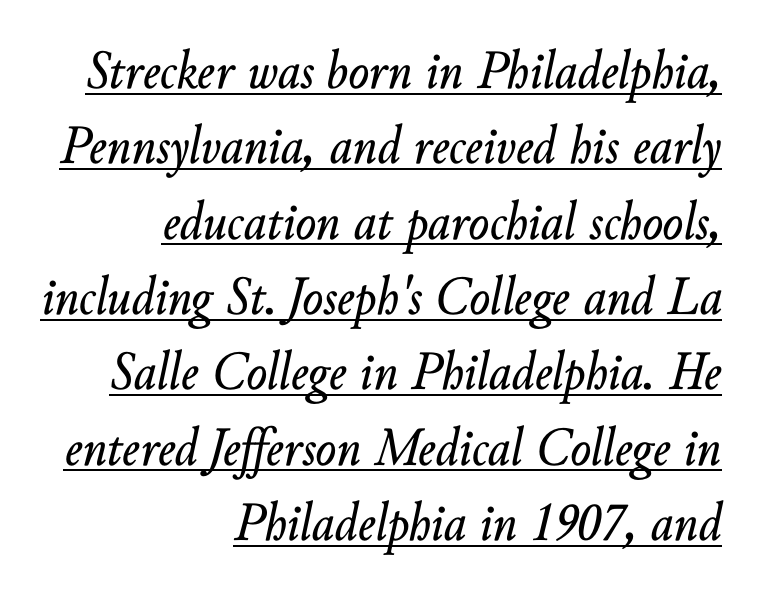
{"italic": "yes", "lean": "right", "slant_degrees": 10, "width": "normal", "stroke_contrast": "low", "x_height": "small", "monospaced": "no", "underline": "yes", "align": "right", "line_spacing": "normal", "line_spacing_ratio": 1.37, "letter_spacing": "normal", "letter_spacing_em": 0.0, "glyph_px": 55}
